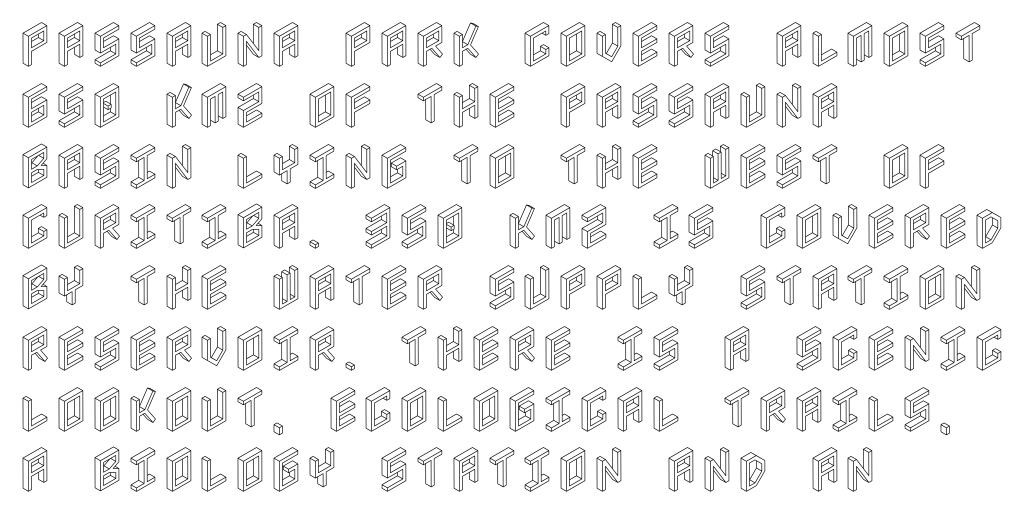
The image shows 49 px condensed type, upright; set left-aligned, line spacing 1.24x, normal letter spacing, not underlined; a large x-height.
